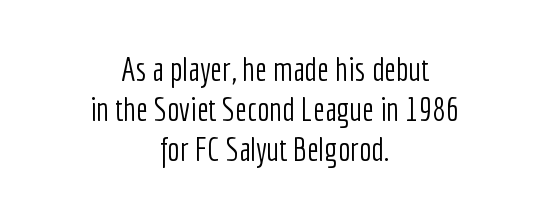
{"serif": "no", "italic": "no", "bold": "no", "weight": "light", "width": "condensed", "stroke_contrast": "low", "x_height": "medium", "monospaced": "no", "underline": "no", "align": "center", "line_spacing_ratio": 1.21, "letter_spacing": "normal", "letter_spacing_em": 0.0, "glyph_px": 33}
